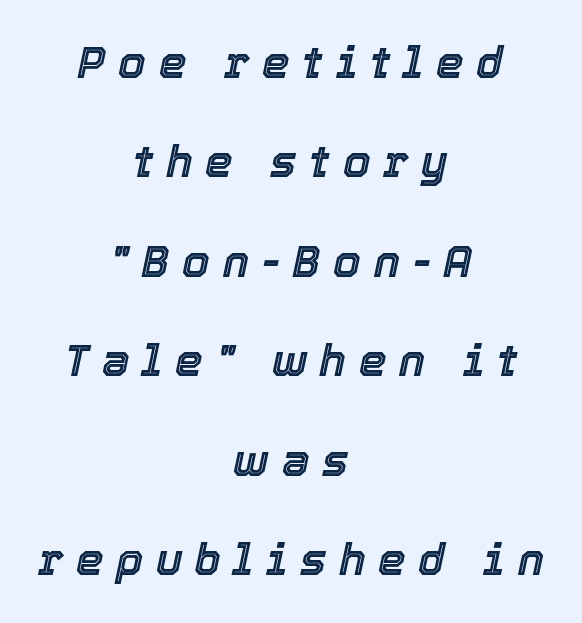
{"italic": "yes", "lean": "right", "slant_degrees": 12, "width": "normal", "x_height": "medium", "monospaced": "no", "underline": "no", "align": "center", "line_spacing": "loose", "line_spacing_ratio": 2.26, "letter_spacing": "wide", "letter_spacing_em": 0.29, "glyph_px": 44}
